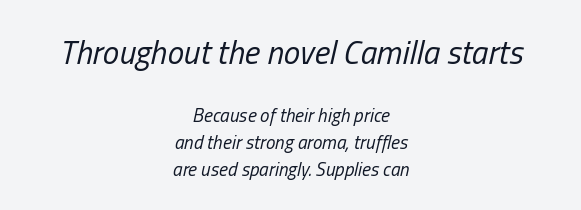
Q: Is the text bold? A: No.
Q: Is the text italic (slanted)? A: Yes, it leans right by about 13 degrees.
Q: Is the text underlined? A: No.
Q: How is the paragraph aligned? A: Centered.
Q: Is the spacing between letters normal or unusually wide? A: Normal.
Q: Is the spacing between lines tight, normal or loose? A: Normal.
Q: Which block of text is set in a larger size, the first (top) or the second (bottom)? A: The first (top) one.
Q: Width (condensed, normal, or wide)? A: Condensed.
Q: Stroke contrast? A: Low.
Q: x-height? A: Medium.
Q: Monospaced? A: No.
